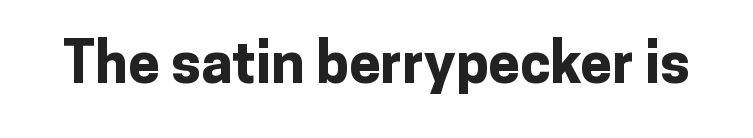
The image shows 57 px bold sans-serif type, upright; set normal letter spacing, not underlined; low stroke contrast and a medium x-height.
